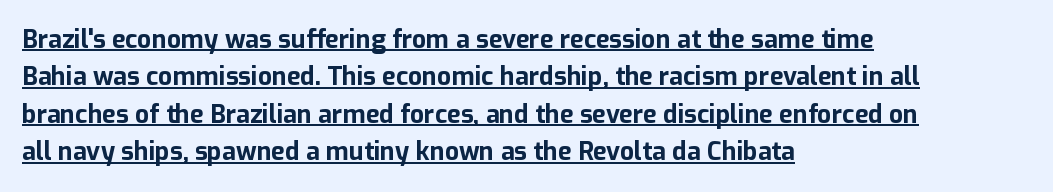
{"italic": "no", "bold": "yes", "underline": "yes", "align": "left", "line_spacing": "normal", "line_spacing_ratio": 1.5, "letter_spacing": "normal", "letter_spacing_em": 0.0, "glyph_px": 25}
